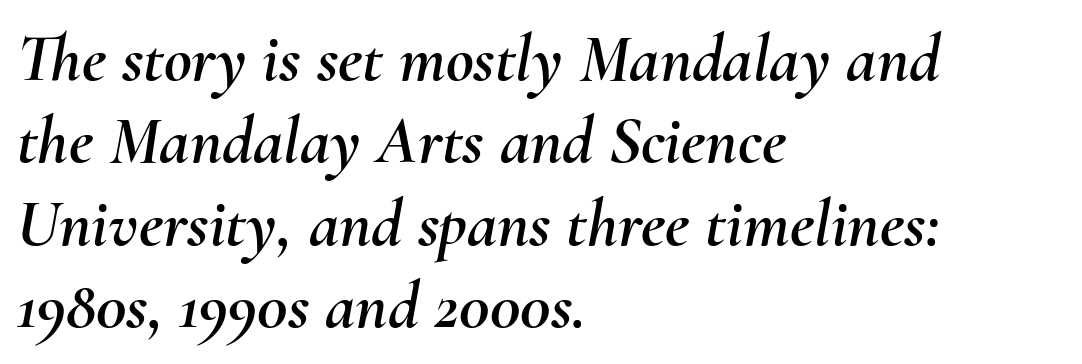
Q: Is the text italic (slanted)? A: Yes, it leans right by about 10 degrees.
Q: Is the text underlined? A: No.
Q: How is the paragraph aligned? A: Left-aligned.
Q: Is the spacing between letters normal or unusually wide? A: Normal.
Q: Width (condensed, normal, or wide)? A: Normal.
Q: Stroke contrast? A: Medium.
Q: x-height? A: Small.
Q: Monospaced? A: No.
